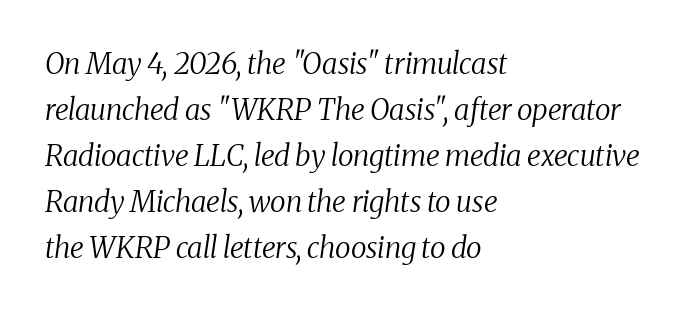
{"serif": "yes", "italic": "yes", "lean": "right", "slant_degrees": 8, "bold": "no", "weight": "regular", "width": "normal", "stroke_contrast": "medium", "x_height": "medium", "monospaced": "no", "underline": "no", "align": "left", "line_spacing": "normal", "line_spacing_ratio": 1.59, "letter_spacing": "normal", "letter_spacing_em": 0.0, "glyph_px": 29}
